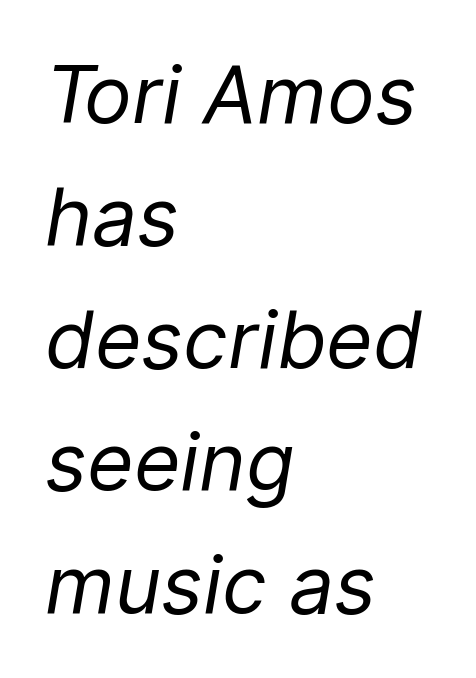
Q: Is the text bold? A: No.
Q: Is the text italic (slanted)? A: Yes, it leans right by about 9 degrees.
Q: Is the text underlined? A: No.
Q: How is the paragraph aligned? A: Left-aligned.
Q: Is the spacing between letters normal or unusually wide? A: Normal.
Q: Is the spacing between lines tight, normal or loose? A: Normal.
Q: Width (condensed, normal, or wide)? A: Normal.
Q: Stroke contrast? A: Low.
Q: x-height? A: Medium.
Q: Monospaced? A: No.
